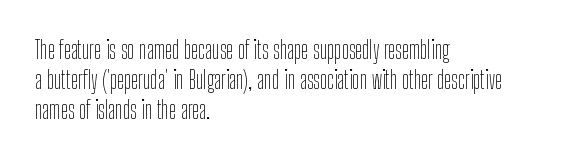
{"italic": "no", "bold": "no", "underline": "no", "align": "left", "line_spacing": "normal", "line_spacing_ratio": 1.26, "letter_spacing": "normal", "letter_spacing_em": 0.0, "glyph_px": 24}
